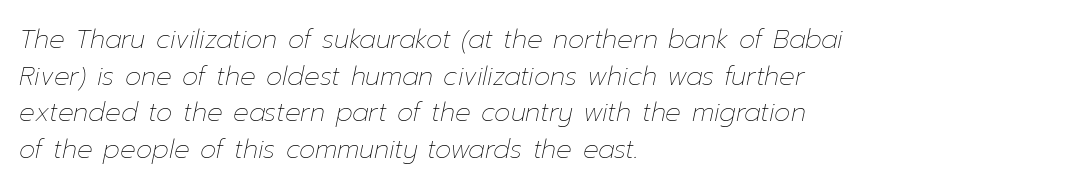
Has an underline been added? It has not. One-word summary of the alignment: left. Regarding leading, the lines here are spaced in the standard way. Yep, that's italic — everything's leaning. Caption: face not bold, strokes unweighted. The letterforms sit shoulder to shoulder at normal distance.
